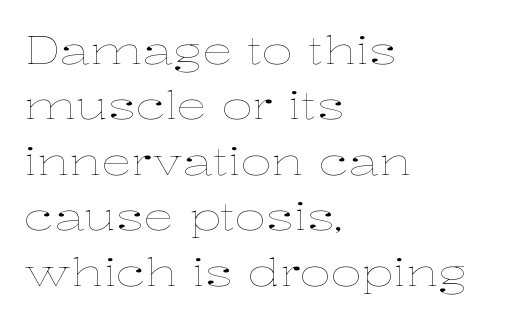
The image shows 38 px thin, wide type, upright; set left-aligned, normal line spacing (1.46x), normal letter spacing, not underlined; low stroke contrast and a medium x-height.
